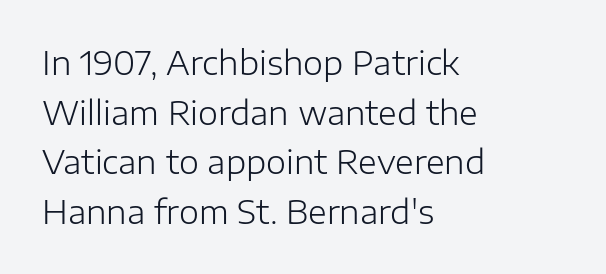
Q: Is the text bold? A: No.
Q: Is the text italic (slanted)? A: No, it is upright.
Q: Is the typeface a serif or a sans-serif typeface? A: Sans-serif.
Q: Is the text underlined? A: No.
Q: How is the paragraph aligned? A: Left-aligned.
Q: Is the spacing between letters normal or unusually wide? A: Normal.
Q: Is the spacing between lines tight, normal or loose? A: Normal.
Q: Width (condensed, normal, or wide)? A: Normal.
Q: Stroke contrast? A: Low.
Q: x-height? A: Medium.
Q: Monospaced? A: No.
